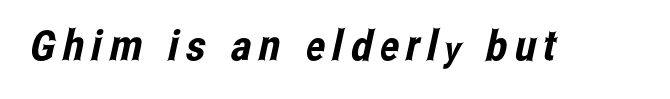
The space directly below the letters is spotless. These lines are rendered in a variable-pitch font. A typesetter would label this face a sans.
